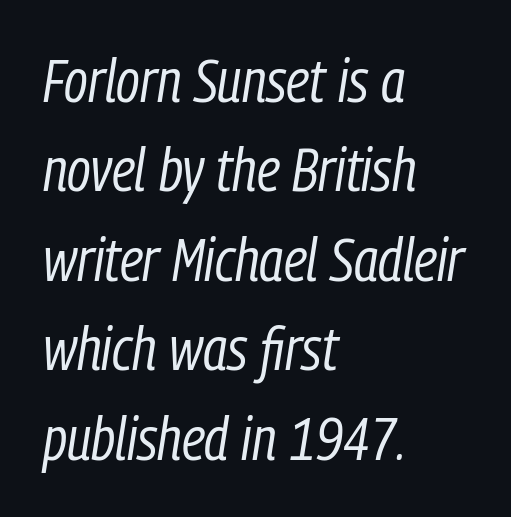
{"italic": "yes", "lean": "right", "slant_degrees": 9, "bold": "no", "weight": "regular", "width": "condensed", "stroke_contrast": "low", "x_height": "medium", "monospaced": "no", "underline": "no", "align": "left", "line_spacing": "normal", "line_spacing_ratio": 1.49, "letter_spacing": "normal", "letter_spacing_em": 0.0, "glyph_px": 60}
